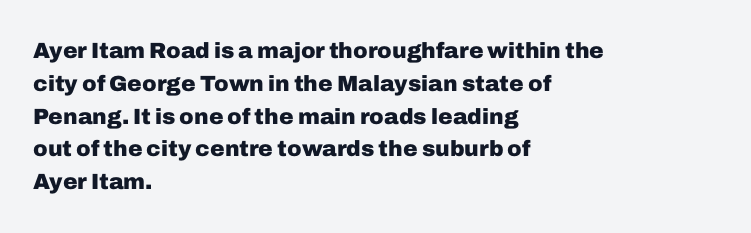
The image shows 22 px bold type, upright; set left-aligned, normal line spacing (1.49x), normal letter spacing, not underlined.
